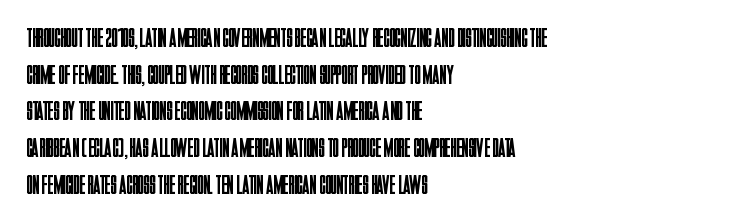
Q: Is the text bold? A: No.
Q: Is the text italic (slanted)? A: No, it is upright.
Q: Is the text underlined? A: No.
Q: How is the paragraph aligned? A: Left-aligned.
Q: Is the spacing between letters normal or unusually wide? A: Normal.
Q: Is the spacing between lines tight, normal or loose? A: Normal.
